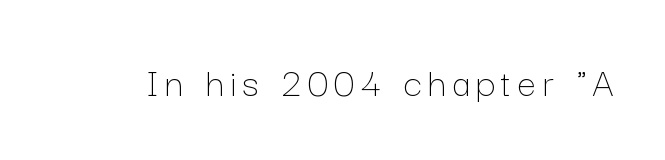
Q: Is the text bold? A: No.
Q: Is the text italic (slanted)? A: No, it is upright.
Q: Is the text underlined? A: No.
Q: Width (condensed, normal, or wide)? A: Normal.
Q: Stroke contrast? A: Low.
Q: x-height? A: Medium.
Q: Monospaced? A: No.
